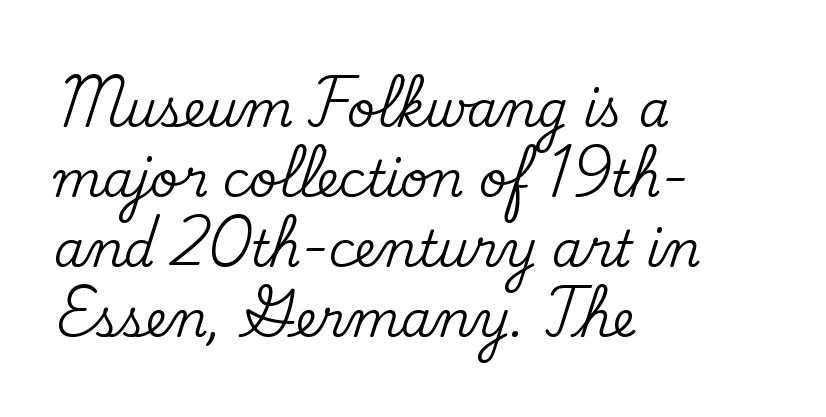
The image shows 49 px text type; set left-aligned, normal line spacing (1.43x), normal letter spacing, not underlined; medium stroke contrast and a small x-height.
